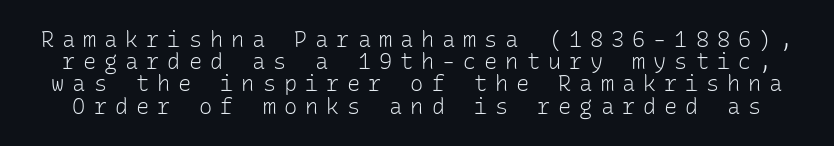
Designer's note — italics off, roman on. Vertical spacing — tight. The rendering inserts visible extra space after every character. Decoration check: the copy has no underline. The weight tops out at a normal text grade.
